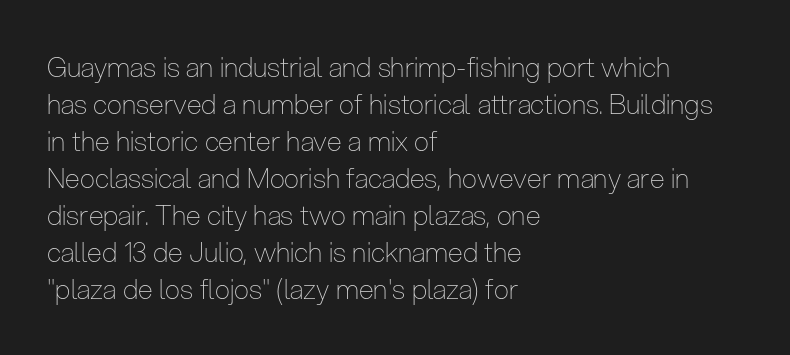
Reading down the block, your eye returns to a fixed left position each line. Tall strokes in this sample are plumb rather than angled. The rendering uses a moderate line-height, typical for paragraphs. This is not heavy type; no bold has been used. Any mark beneath the type? The region is blank. Each word holds together tightly as a unit, with standard inter-letter gaps.
